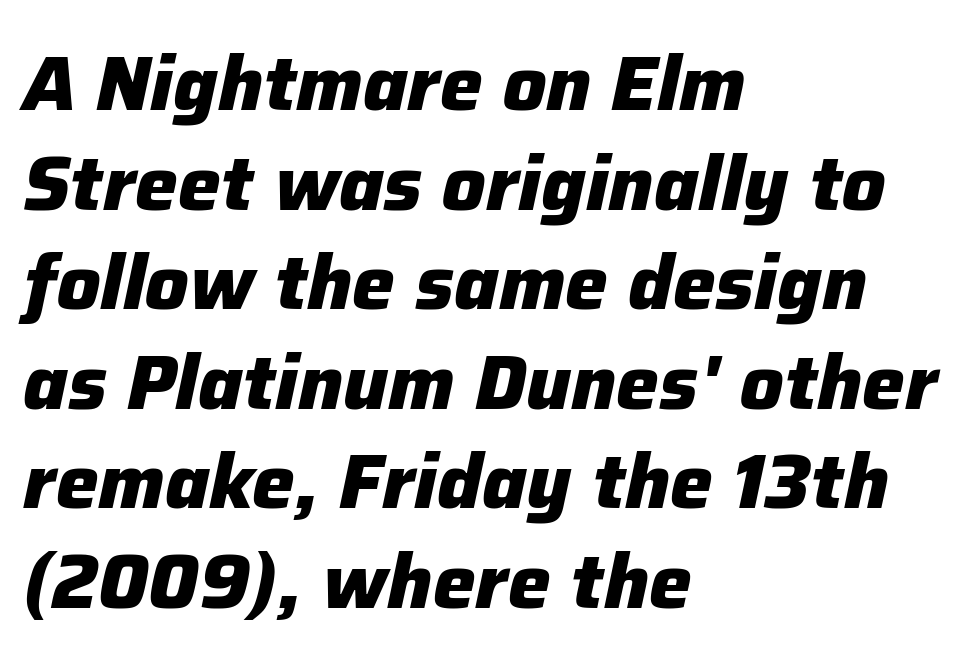
{"italic": "yes", "lean": "right", "slant_degrees": 12, "bold": "yes", "weight": "heavy", "width": "normal", "stroke_contrast": "low", "x_height": "medium", "monospaced": "no", "underline": "no", "align": "left", "line_spacing": "normal", "line_spacing_ratio": 1.31, "letter_spacing": "normal", "letter_spacing_em": 0.0, "glyph_px": 76}
